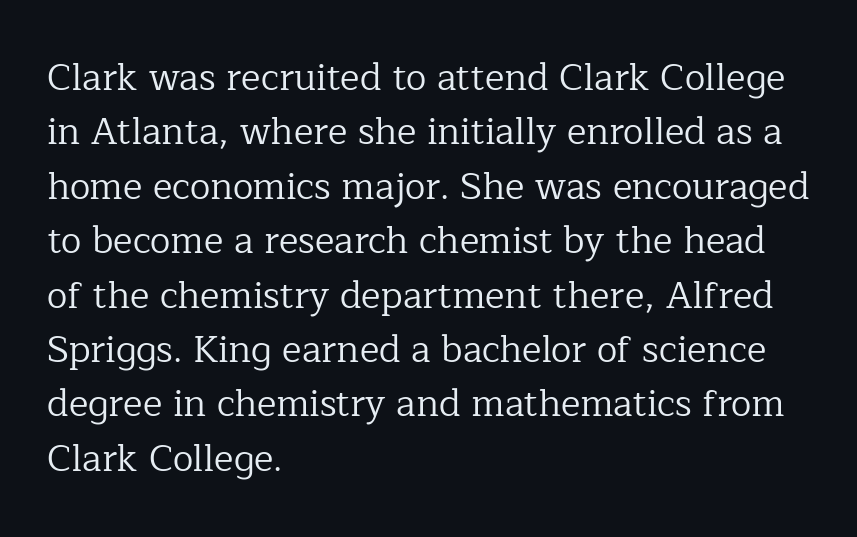
The face looks like a standard text weight, possibly lighter. Nobody drew a line under any word here. Posture: upright roman. Stroke terminals: seriffed. Do the characters align in a grid? No, the font is proportional. Left-aligned paragraph, ragged on the right.
